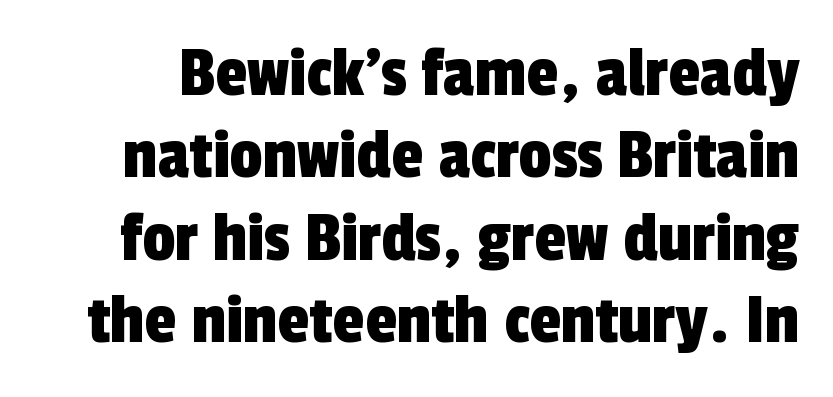
The image shows 73 px condensed sans-serif type; set tight line spacing (1.13x), normal letter spacing, not underlined; a medium x-height.
